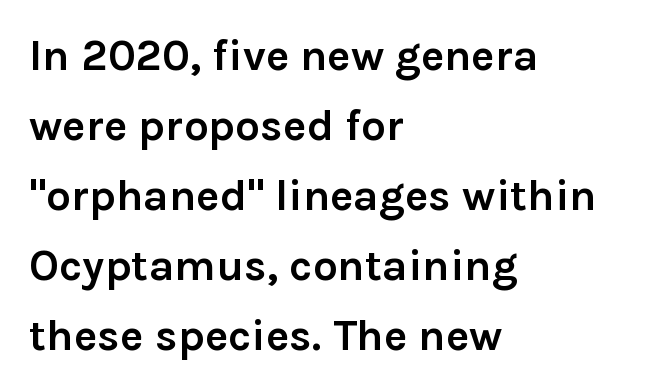
The image shows 44 px semibold sans-serif type, upright; set left-aligned, normal line spacing (1.59x), normal letter spacing, not underlined; low stroke contrast and a medium x-height.
